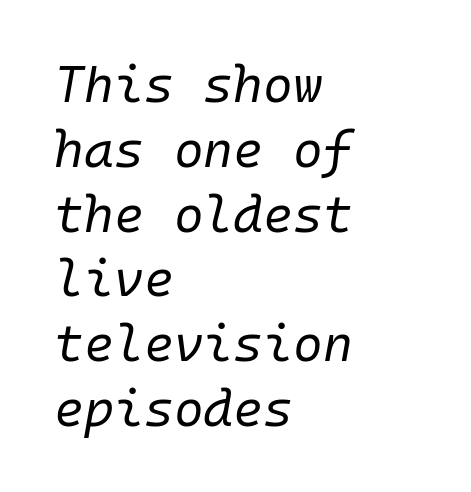
Q: Is the text bold? A: No.
Q: Is the text italic (slanted)? A: Yes, it leans right by about 10 degrees.
Q: Is the text underlined? A: No.
Q: How is the paragraph aligned? A: Left-aligned.
Q: Is the spacing between letters normal or unusually wide? A: Normal.
Q: Is the spacing between lines tight, normal or loose? A: Normal.
Q: Width (condensed, normal, or wide)? A: Normal.
Q: Stroke contrast? A: Low.
Q: x-height? A: Medium.
Q: Monospaced? A: Yes.
